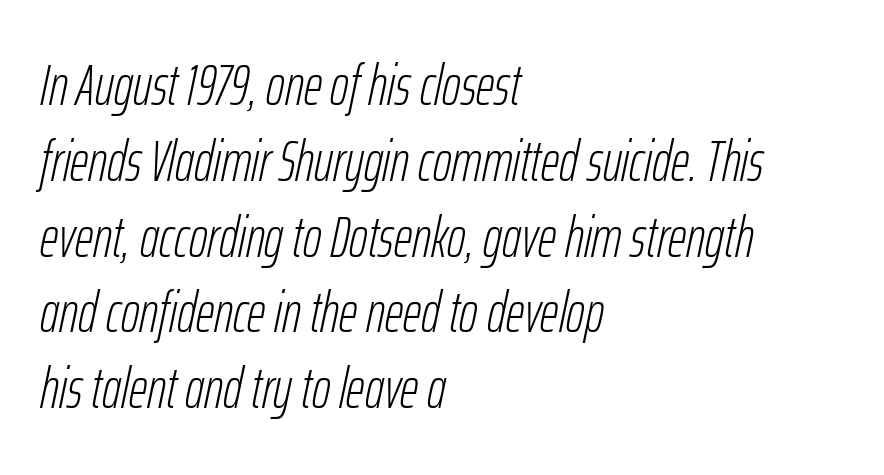
Only glyphs here, with clear space below each row. Between one letter and the next there's only the usual sliver of space. The specimen reads as italic at a glance. Think of a printed novel: that variable character pitch is what you see here. The typeface has the unassuming heft of standard copy or less.
